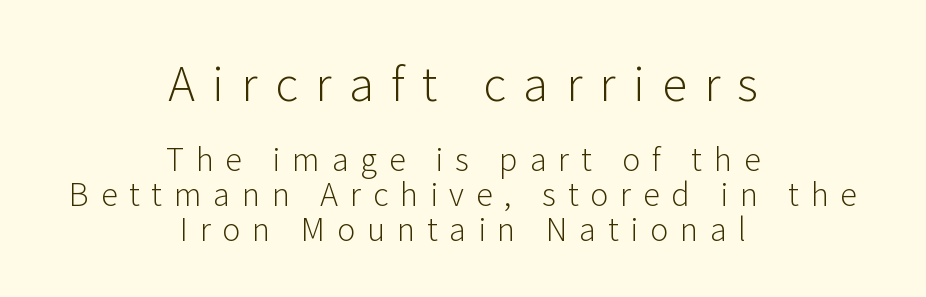
Q: Is the text bold? A: No.
Q: Is the text italic (slanted)? A: No, it is upright.
Q: Is the typeface a serif or a sans-serif typeface? A: Sans-serif.
Q: Is the text underlined? A: No.
Q: How is the paragraph aligned? A: Centered.
Q: Is the spacing between letters normal or unusually wide? A: Unusually wide.
Q: Is the spacing between lines tight, normal or loose? A: Tight.
Q: Which block of text is set in a larger size, the first (top) or the second (bottom)? A: The first (top) one.
Q: Width (condensed, normal, or wide)? A: Normal.
Q: Stroke contrast? A: Low.
Q: x-height? A: Medium.
Q: Monospaced? A: No.
